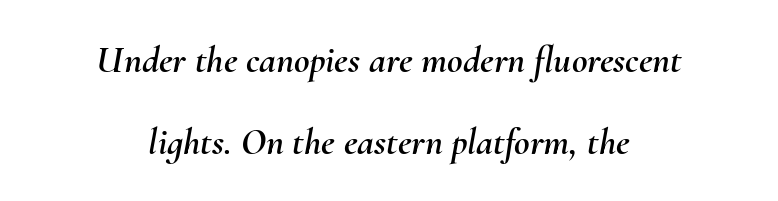
The image shows 38 px text type, italic (leaning right); set centered, loose line spacing (2.15x), normal letter spacing, not underlined; medium stroke contrast and a small x-height.
